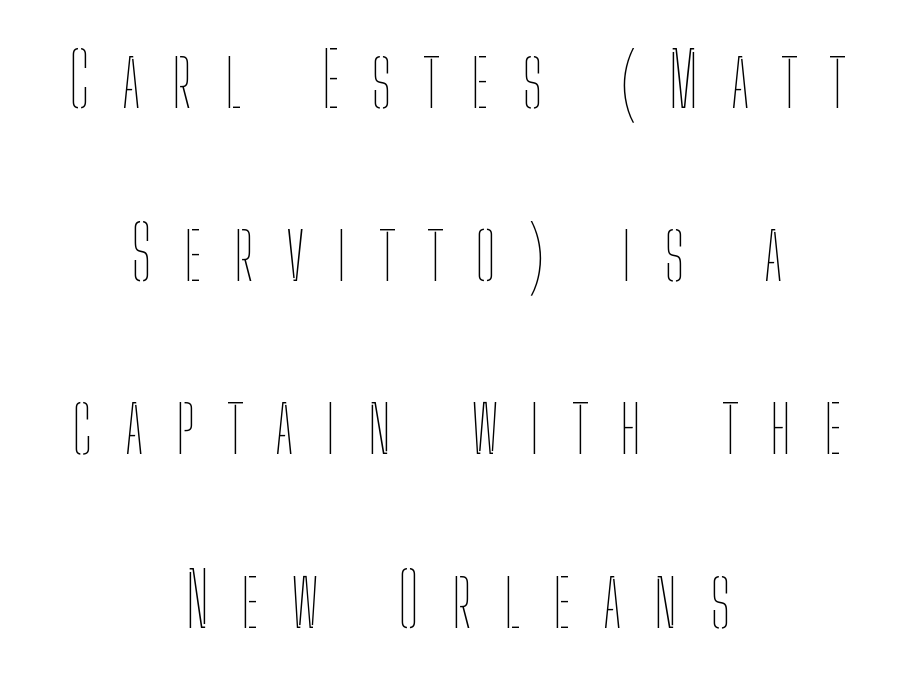
{"italic": "no", "bold": "no", "weight": "thin", "width": "condensed", "stroke_contrast": "low", "x_height": "medium", "monospaced": "no", "underline": "no", "align": "center", "line_spacing": "loose", "line_spacing_ratio": 2.31, "letter_spacing": "wide", "letter_spacing_em": 0.43, "glyph_px": 75}
